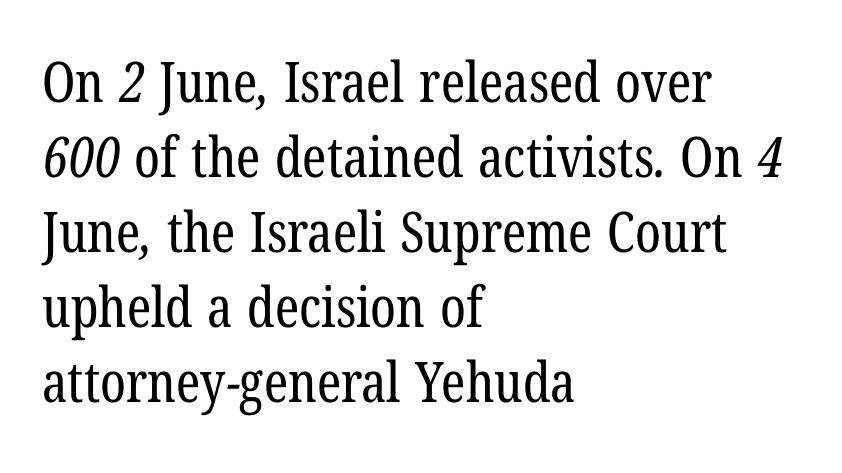
Q: Is the text bold? A: No.
Q: Is the typeface a serif or a sans-serif typeface? A: Serif.
Q: Is the text underlined? A: No.
Q: How is the paragraph aligned? A: Left-aligned.
Q: Is the spacing between letters normal or unusually wide? A: Normal.
Q: Is the spacing between lines tight, normal or loose? A: Normal.
Q: Width (condensed, normal, or wide)? A: Condensed.
Q: Stroke contrast? A: Low.
Q: x-height? A: Medium.
Q: Monospaced? A: No.
